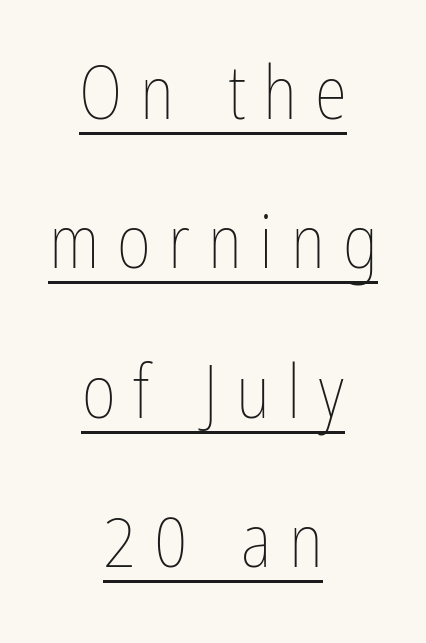
The letters stand upright; this is a roman face. Compared with undecorated copy, this sample adds a rule below the words. Casual observation: everything's sitting right in the middle. Display-style spreading of the glyphs; the letterfit is very open. Is this a fixed-width face? No — the glyphs have proportional, varying widths. Leading: increased.
